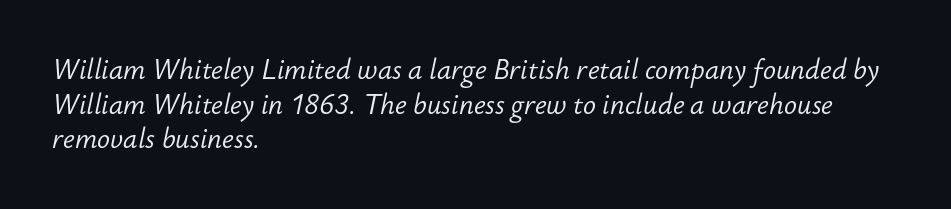
The image shows 27 px text type, italic (leaning right); set left-aligned, normal line spacing (1.28x), normal letter spacing, not underlined.
